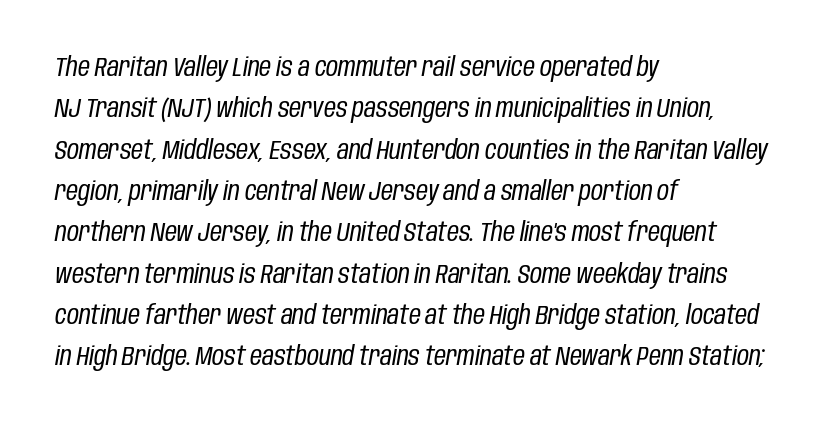
Horizontal bands of white between lines are of average thickness. Has an underline been added? It has not. The ragged edge is on the right, which tells us the setting is flush left. The rendering keeps characters at their native spacing. The axis of the letterforms is tilted away from vertical. Heft: none added — not bold.
